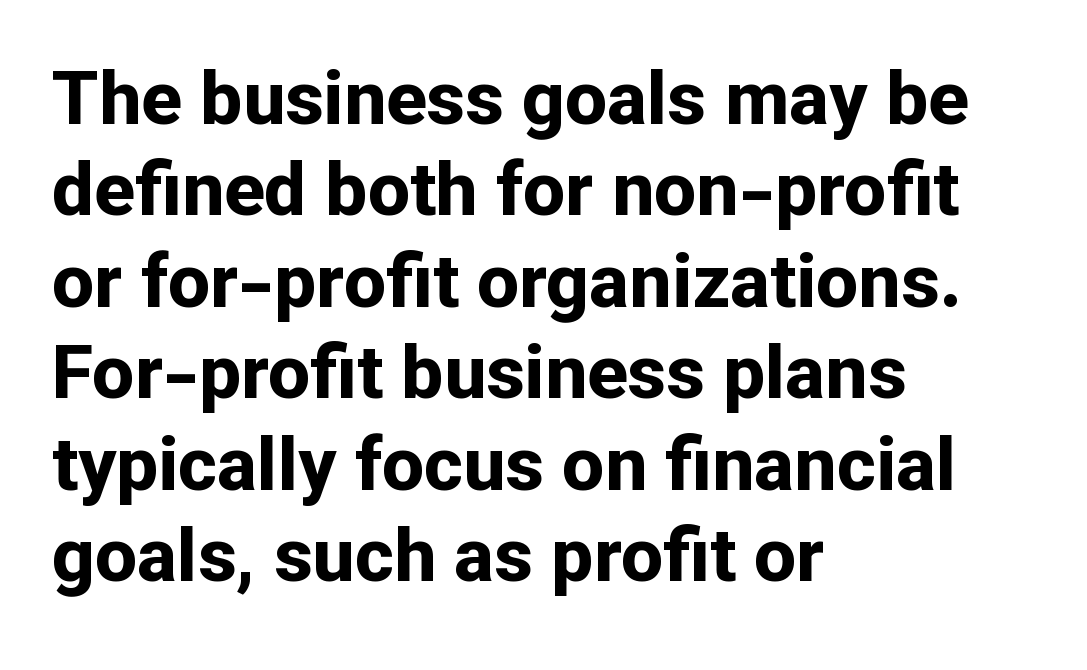
The passage shown is typed in a proportional face where columns would drift. Look at the tracking — it's just the regular setting, nothing added. Posture: upright roman. Observe the absence of serifs on each vertical stroke in this sample.
